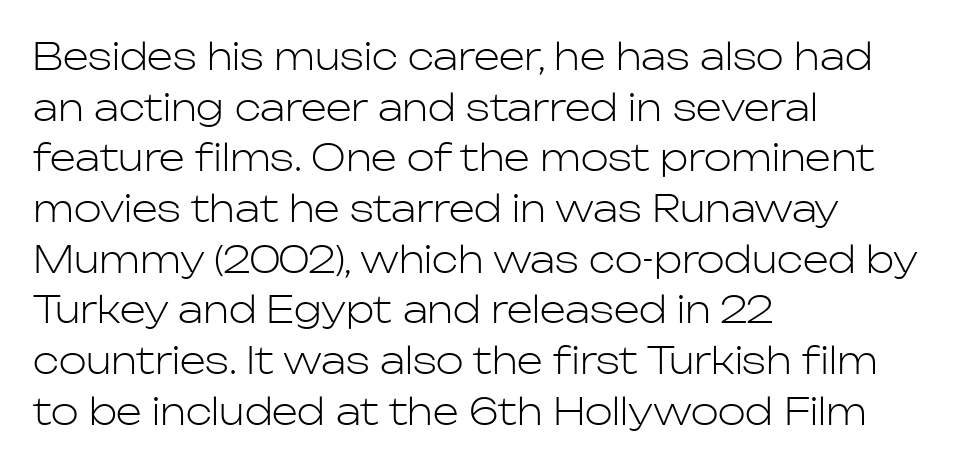
Proportional: the letters do not fall into vertical columns. This is not heavy type; no bold has been used. Descenders hang freely into open space. This sample uses plain, unmodified letter spacing. The typesetter chose a ragged-right arrangement here.
